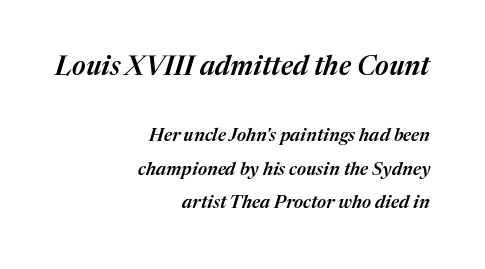
Q: Is the text bold? A: Semi-bold.
Q: Is the text italic (slanted)? A: Yes, it leans right by about 17 degrees.
Q: Is the text underlined? A: No.
Q: How is the paragraph aligned? A: Right-aligned.
Q: Is the spacing between letters normal or unusually wide? A: Normal.
Q: Which block of text is set in a larger size, the first (top) or the second (bottom)? A: The first (top) one.
